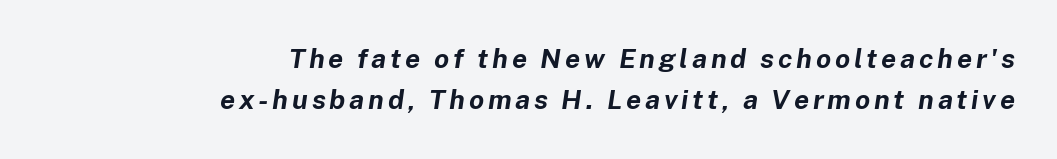
The image shows 27 px bold type, italic (leaning right); set right-aligned, normal line spacing (1.52x), not underlined.
